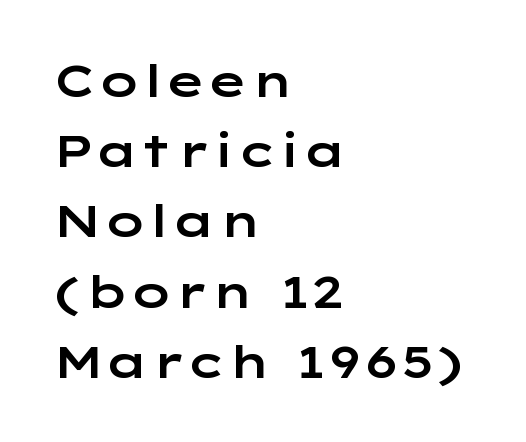
The image shows 45 px wide sans-serif type, upright; set left-aligned, normal line spacing (1.56x), normal letter spacing, not underlined; low stroke contrast and a medium x-height.
